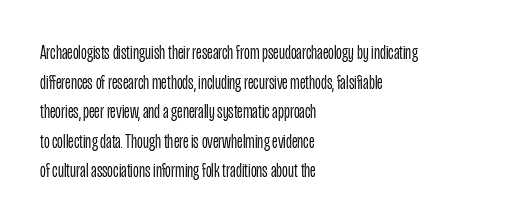
{"italic": "no", "bold": "no", "underline": "no", "align": "left", "line_spacing": "normal", "line_spacing_ratio": 1.48, "letter_spacing": "normal", "letter_spacing_em": 0.0, "glyph_px": 20}
